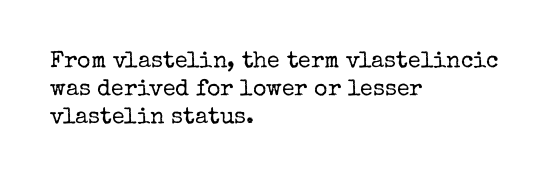
The image shows 23 px text type, upright; set left-aligned, line spacing 1.21x, normal letter spacing, not underlined.
